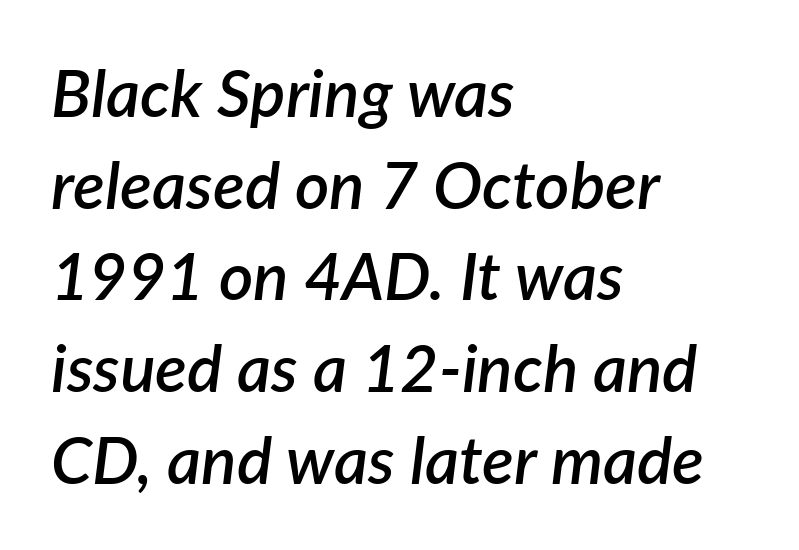
The image shows 66 px semibold type, italic (leaning right); set left-aligned, normal line spacing (1.39x), normal letter spacing, not underlined; low stroke contrast and a medium x-height.
